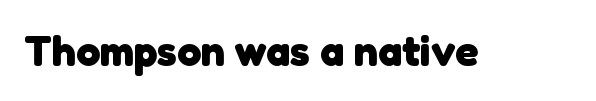
Q: Is the text bold? A: Yes.
Q: Is the typeface a serif or a sans-serif typeface? A: Sans-serif.
Q: Is the text underlined? A: No.
Q: Is the spacing between letters normal or unusually wide? A: Normal.
Q: Width (condensed, normal, or wide)? A: Normal.
Q: Stroke contrast? A: Low.
Q: x-height? A: Medium.
Q: Monospaced? A: No.
